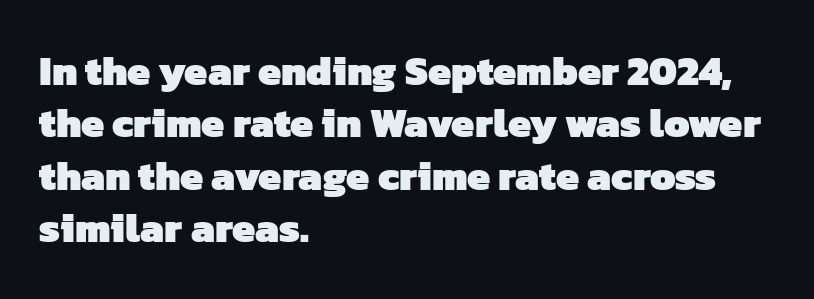
The image shows 41 px heavy sans-serif type; set left-aligned, normal line spacing (1.28x), normal letter spacing, not underlined; low stroke contrast and a medium x-height.
